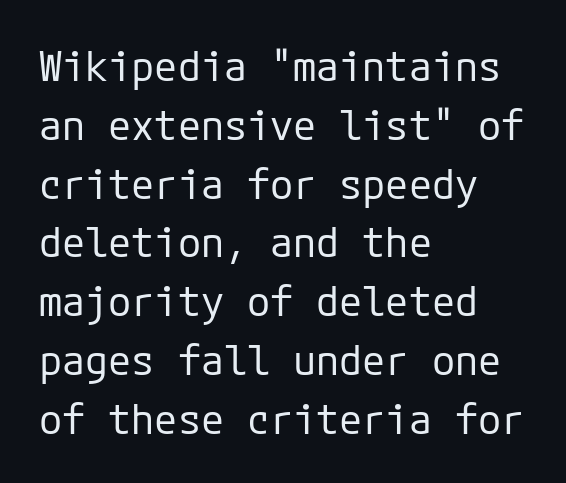
The letters carry no serifs — their stems end cleanly without finishing strokes. Summary of vertical rhythm: regular, with standard interline spacing. Words appear dense and cohesive because spacing is normal. Notice how the passage keeps a crisp vertical edge on the left only. Underlining? Definitely not there.
